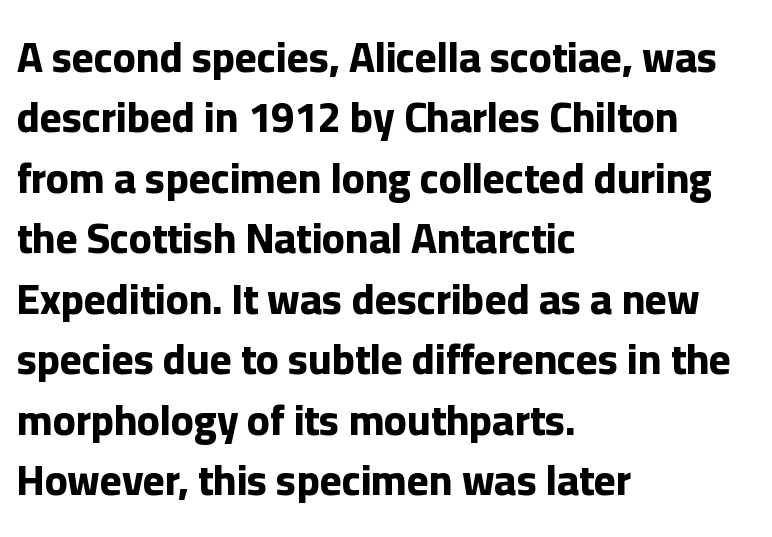
The image shows 42 px bold sans-serif type, upright; set left-aligned, normal line spacing (1.44x), normal letter spacing, not underlined; low stroke contrast and a medium x-height.
